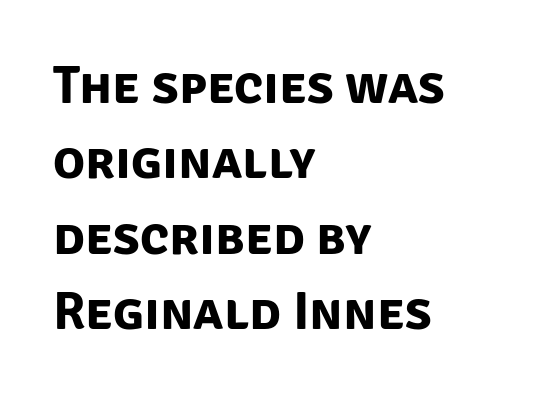
Q: Is the text bold? A: Yes.
Q: Is the typeface a serif or a sans-serif typeface? A: Sans-serif.
Q: Is the text underlined? A: No.
Q: How is the paragraph aligned? A: Left-aligned.
Q: Is the spacing between letters normal or unusually wide? A: Normal.
Q: Is the spacing between lines tight, normal or loose? A: Normal.
Q: Width (condensed, normal, or wide)? A: Normal.
Q: Stroke contrast? A: Low.
Q: x-height? A: Large.
Q: Monospaced? A: No.
